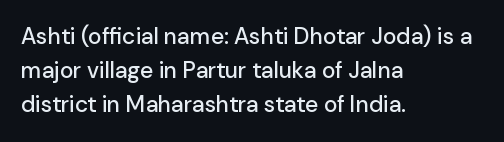
The image shows 23 px text type, upright; set left-aligned, normal line spacing (1.48x), normal letter spacing, not underlined.
